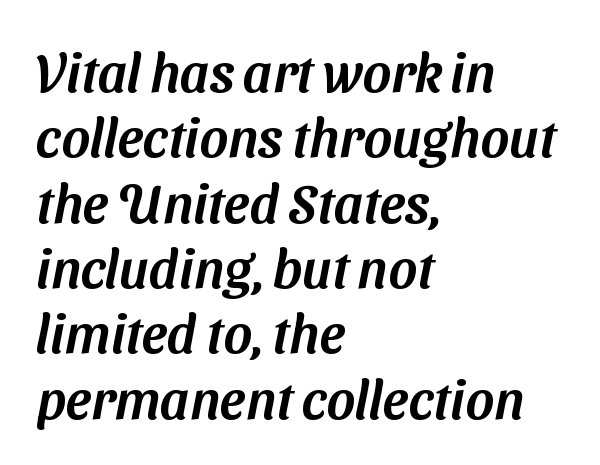
The font family rendered here belongs to the sans-serif group. Each letter keeps its own natural width here, so spacing adapts to shape. Rule under the text: the space is simply empty. The text block is weighted toward the left margin, trailing off unevenly rightward.
